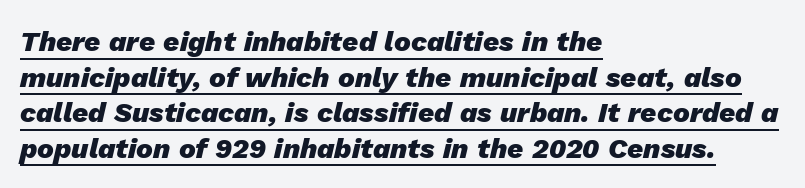
The image shows 28 px heavy type, italic (leaning right); set left-aligned, normal line spacing (1.27x), normal letter spacing, underlined; low stroke contrast and a medium x-height.
